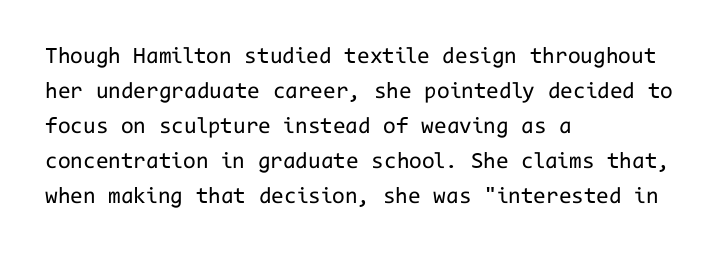
Q: Is the text bold? A: No.
Q: Is the text italic (slanted)? A: No, it is upright.
Q: Is the text underlined? A: No.
Q: How is the paragraph aligned? A: Left-aligned.
Q: Is the spacing between letters normal or unusually wide? A: Normal.
Q: Is the spacing between lines tight, normal or loose? A: Normal.
